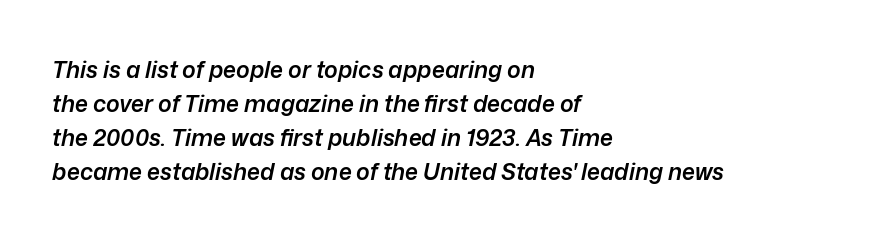
How heavy is the stroke? Medium-heavy — a semibold, shy of bold. In terms of letterspacing, this is plain default setting. A typesetter would mark this as italic. Honestly, there is no underline to notice here at all.
